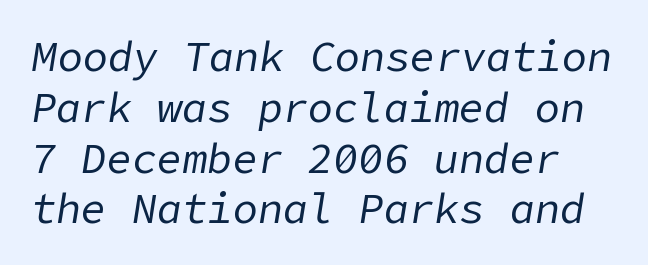
Q: Is the text bold? A: No.
Q: Is the text italic (slanted)? A: Yes, it leans right by about 9 degrees.
Q: Is the text underlined? A: No.
Q: How is the paragraph aligned? A: Left-aligned.
Q: Is the spacing between letters normal or unusually wide? A: Normal.
Q: Width (condensed, normal, or wide)? A: Normal.
Q: Stroke contrast? A: Low.
Q: x-height? A: Medium.
